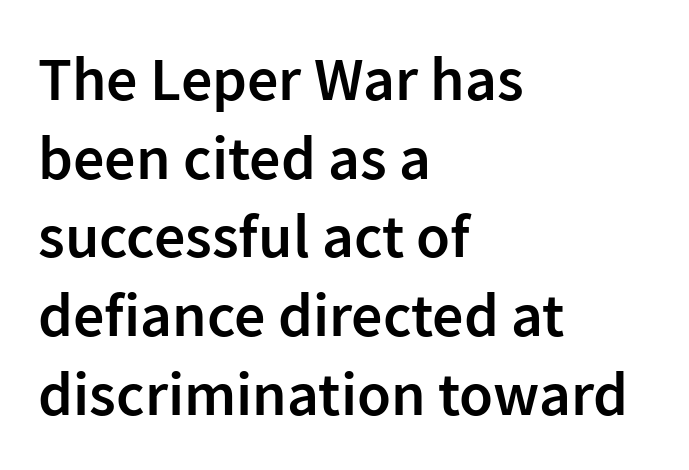
Think of a printed novel: that variable character pitch is what you see here. Typeset ragged right — the left edge is the straight one. This is the in-between weight designers call semibold or demi. Rule under the text: the space is simply empty. Leading: standard.
